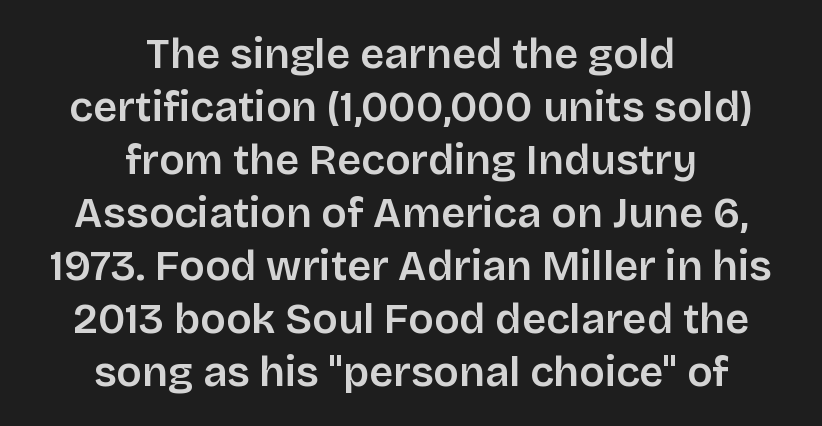
Character widths vary here, with narrow letters taking less room than wide ones. Normally led — the rows are evenly, conventionally spaced. Its strokes are somewhat broadened, the hallmark of semibold type. Leftover space on each line is divided equally before and after the words. Posture: vertical.
